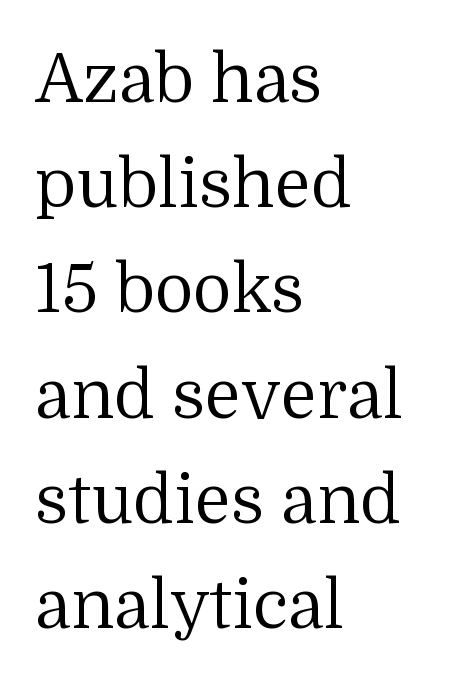
{"serif": "yes", "italic": "no", "bold": "no", "weight": "regular", "width": "normal", "stroke_contrast": "medium", "x_height": "medium", "monospaced": "no", "underline": "no", "align": "left", "line_spacing": "normal", "line_spacing_ratio": 1.57, "letter_spacing": "normal", "letter_spacing_em": 0.0, "glyph_px": 67}
